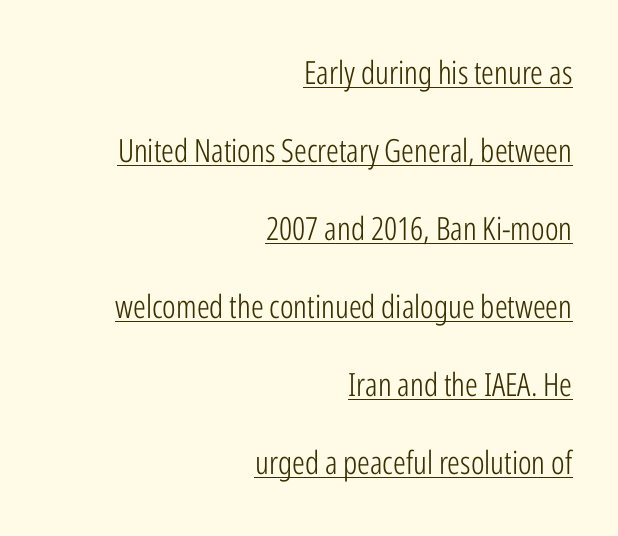
Q: Is the text bold? A: No.
Q: Is the text italic (slanted)? A: No, it is upright.
Q: Is the typeface a serif or a sans-serif typeface? A: Sans-serif.
Q: Is the text underlined? A: Yes.
Q: How is the paragraph aligned? A: Right-aligned.
Q: Is the spacing between letters normal or unusually wide? A: Normal.
Q: Is the spacing between lines tight, normal or loose? A: Loose.
Q: Width (condensed, normal, or wide)? A: Condensed.
Q: Stroke contrast? A: Low.
Q: x-height? A: Medium.
Q: Monospaced? A: No.
